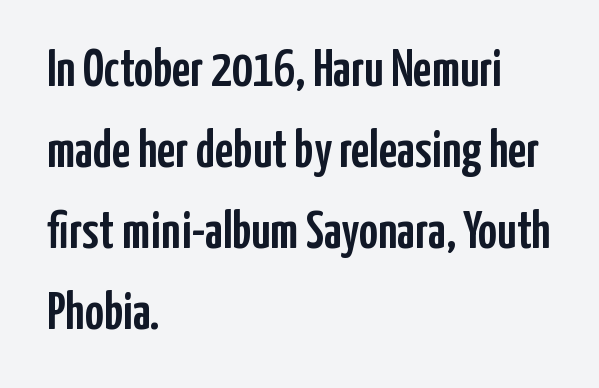
Q: Is the text italic (slanted)? A: No, it is upright.
Q: Is the typeface a serif or a sans-serif typeface? A: Sans-serif.
Q: Is the text underlined? A: No.
Q: How is the paragraph aligned? A: Left-aligned.
Q: Is the spacing between letters normal or unusually wide? A: Normal.
Q: Is the spacing between lines tight, normal or loose? A: Normal.
Q: Width (condensed, normal, or wide)? A: Condensed.
Q: Stroke contrast? A: Low.
Q: x-height? A: Medium.
Q: Monospaced? A: No.
